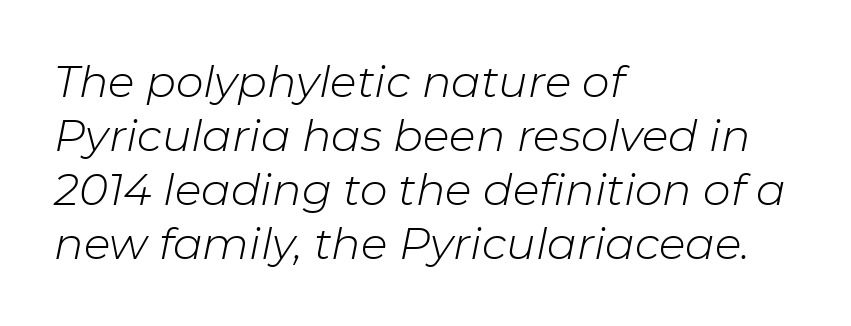
Q: Is the text bold? A: No.
Q: Is the text italic (slanted)? A: Yes, it leans right by about 11 degrees.
Q: Is the text underlined? A: No.
Q: How is the paragraph aligned? A: Left-aligned.
Q: Is the spacing between letters normal or unusually wide? A: Normal.
Q: Width (condensed, normal, or wide)? A: Normal.
Q: Stroke contrast? A: Low.
Q: x-height? A: Medium.
Q: Monospaced? A: No.
